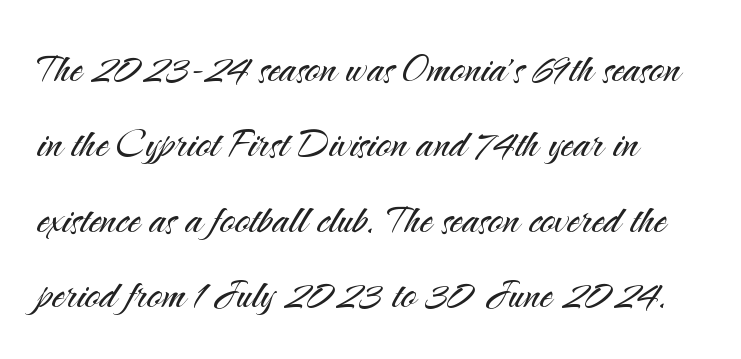
Q: Is the text bold? A: No.
Q: Is the text italic (slanted)? A: Yes.
Q: Is the typeface a serif or a sans-serif typeface? A: Sans-serif.
Q: Is the text underlined? A: No.
Q: How is the paragraph aligned? A: Left-aligned.
Q: Is the spacing between letters normal or unusually wide? A: Normal.
Q: Is the spacing between lines tight, normal or loose? A: Normal.
Q: Width (condensed, normal, or wide)? A: Normal.
Q: Stroke contrast? A: Medium.
Q: x-height? A: Small.
Q: Monospaced? A: No.
